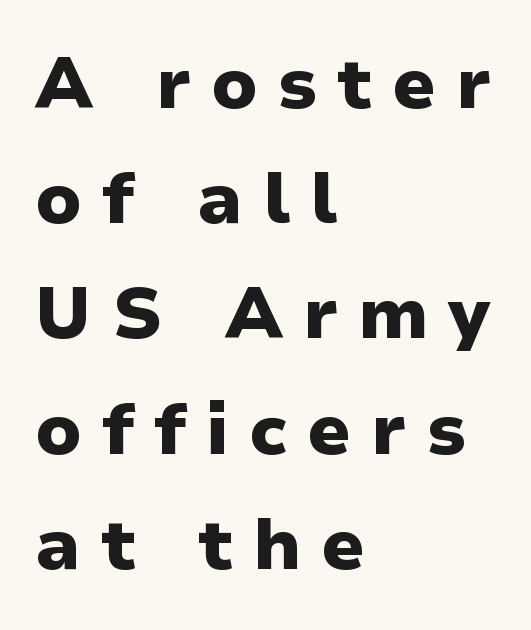
Vertical strokes here are truly vertical. Vertical spacing — default. The foot of each line stays bare and open. Tracking value appears strongly positive — letters spread wide. You can tell from the bare stems that sans-serif type was used.
